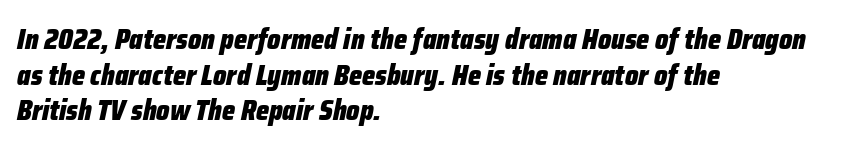
Q: Is the text bold? A: Yes.
Q: Is the text italic (slanted)? A: Yes, it leans right by about 12 degrees.
Q: Is the text underlined? A: No.
Q: How is the paragraph aligned? A: Left-aligned.
Q: Is the spacing between letters normal or unusually wide? A: Normal.
Q: Is the spacing between lines tight, normal or loose? A: Normal.
Q: Width (condensed, normal, or wide)? A: Condensed.
Q: Stroke contrast? A: Low.
Q: x-height? A: Medium.
Q: Monospaced? A: No.
